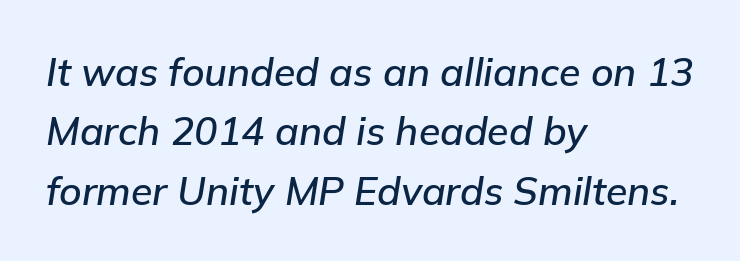
Q: Is the text italic (slanted)? A: Yes, it leans right by about 9 degrees.
Q: Is the text underlined? A: No.
Q: How is the paragraph aligned? A: Left-aligned.
Q: Is the spacing between letters normal or unusually wide? A: Normal.
Q: Is the spacing between lines tight, normal or loose? A: Normal.
Q: Width (condensed, normal, or wide)? A: Normal.
Q: Stroke contrast? A: Low.
Q: x-height? A: Medium.
Q: Monospaced? A: No.
